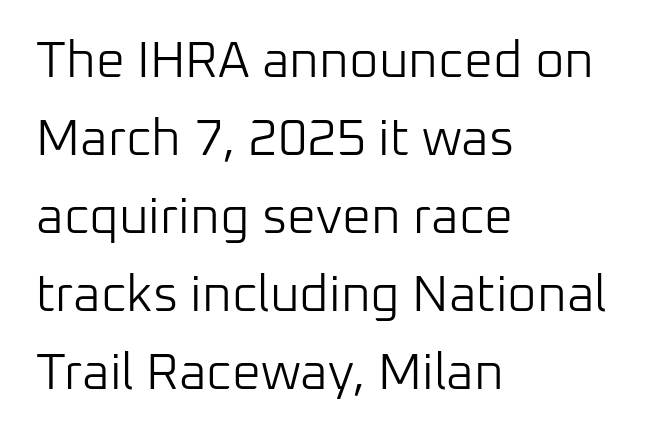
Q: Is the text bold? A: No.
Q: Is the text italic (slanted)? A: No, it is upright.
Q: Is the typeface a serif or a sans-serif typeface? A: Sans-serif.
Q: Is the text underlined? A: No.
Q: How is the paragraph aligned? A: Left-aligned.
Q: Is the spacing between letters normal or unusually wide? A: Normal.
Q: Is the spacing between lines tight, normal or loose? A: Normal.
Q: Width (condensed, normal, or wide)? A: Normal.
Q: Stroke contrast? A: Low.
Q: x-height? A: Medium.
Q: Monospaced? A: No.
